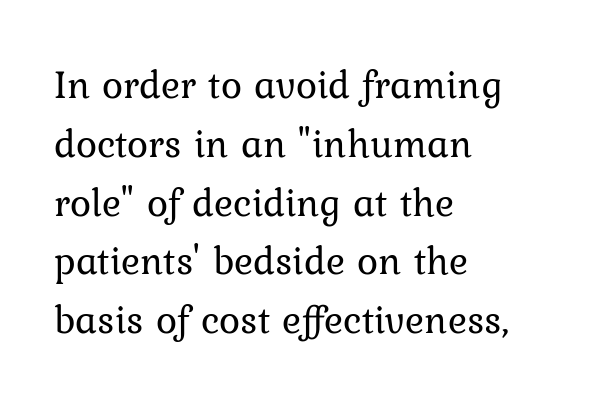
{"serif": "yes", "italic": "no", "bold": "no", "weight": "regular", "width": "normal", "stroke_contrast": "low", "x_height": "medium", "monospaced": "no", "underline": "no", "align": "left", "line_spacing": "normal", "line_spacing_ratio": 1.47, "letter_spacing": "normal", "letter_spacing_em": 0.0, "glyph_px": 40}
